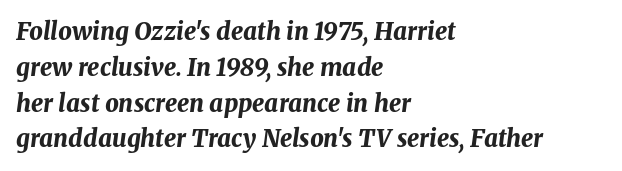
Reading down the column, the eye jumps a familiar distance to each next line. The letters are bold, with thick, heavy strokes. The whole block is typeset with a tilt. The line texture is even and compact thanks to regular tracking. Underlining? Definitely not there.
